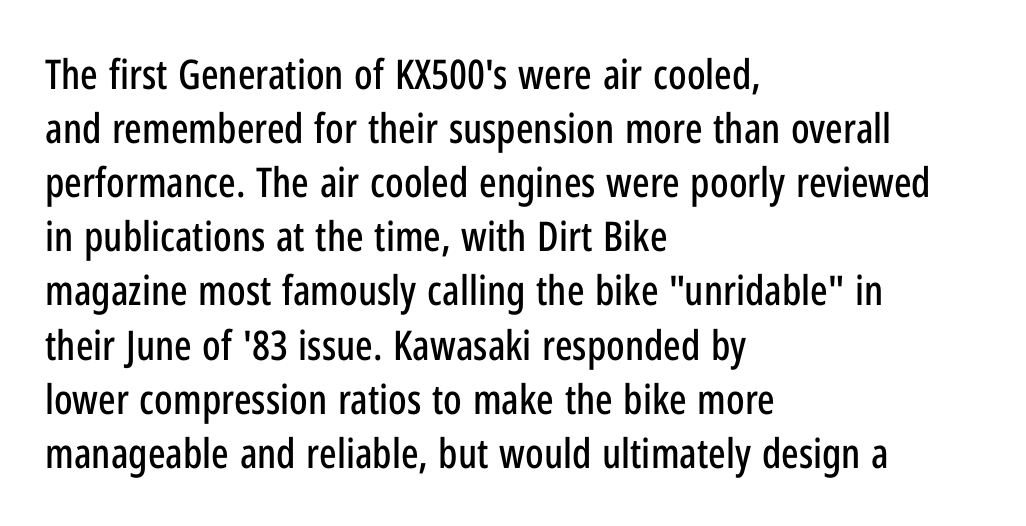
The rendering uses natural spacing where letterforms have individual widths. Reading down the block, your eye returns to a fixed left position each line. Beneath every word, the page is bare. The passage shown is typeset with a sans-serif family. This block has exactly the height ordinary leading produces. Quick note: not italic, upright.
